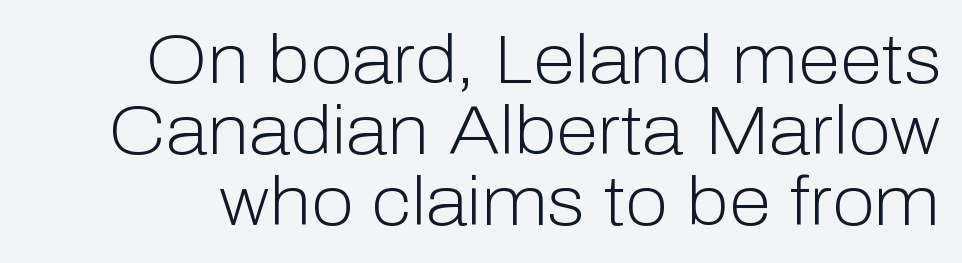
Q: Is the text bold? A: No.
Q: Is the text italic (slanted)? A: No, it is upright.
Q: Is the typeface a serif or a sans-serif typeface? A: Sans-serif.
Q: Is the text underlined? A: No.
Q: Is the spacing between letters normal or unusually wide? A: Normal.
Q: Is the spacing between lines tight, normal or loose? A: Tight.
Q: Width (condensed, normal, or wide)? A: Normal.
Q: Stroke contrast? A: Low.
Q: x-height? A: Medium.
Q: Monospaced? A: No.
